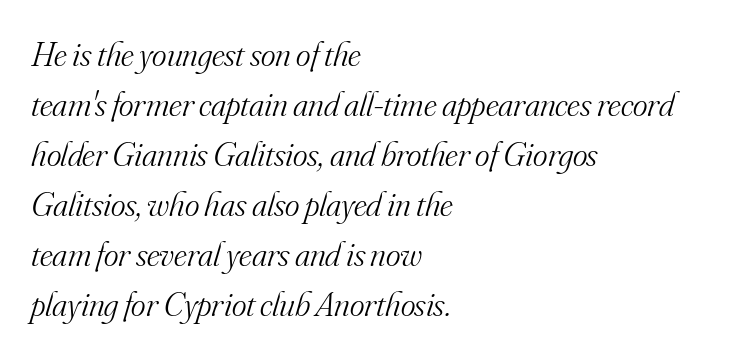
Q: Is the text bold? A: No.
Q: Is the text italic (slanted)? A: Yes, it leans right by about 16 degrees.
Q: Is the typeface a serif or a sans-serif typeface? A: Serif.
Q: Is the text underlined? A: No.
Q: How is the paragraph aligned? A: Left-aligned.
Q: Is the spacing between letters normal or unusually wide? A: Normal.
Q: Is the spacing between lines tight, normal or loose? A: Normal.
Q: Width (condensed, normal, or wide)? A: Normal.
Q: Stroke contrast? A: Medium.
Q: x-height? A: Small.
Q: Monospaced? A: No.
